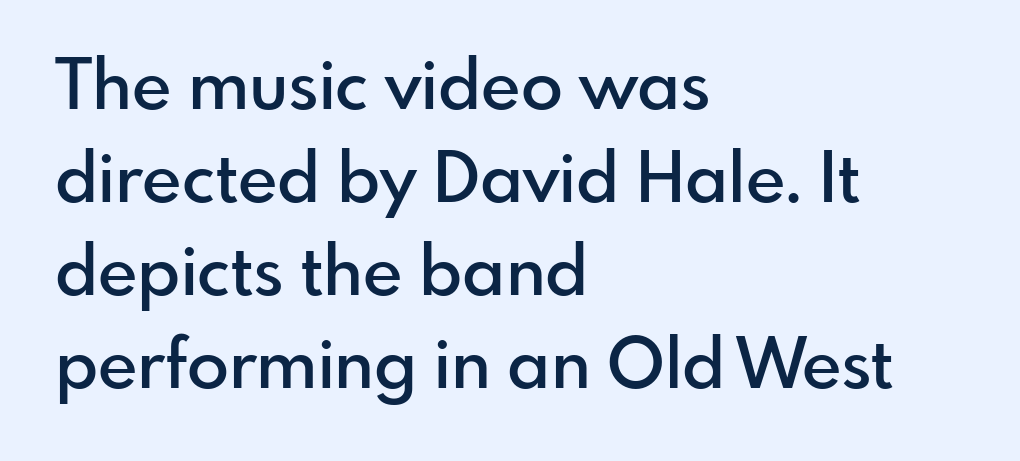
Q: Is the text bold? A: Semi-bold.
Q: Is the text italic (slanted)? A: No, it is upright.
Q: Is the typeface a serif or a sans-serif typeface? A: Sans-serif.
Q: Is the text underlined? A: No.
Q: How is the paragraph aligned? A: Left-aligned.
Q: Is the spacing between letters normal or unusually wide? A: Normal.
Q: Is the spacing between lines tight, normal or loose? A: Normal.
Q: Width (condensed, normal, or wide)? A: Normal.
Q: Stroke contrast? A: Low.
Q: x-height? A: Small.
Q: Monospaced? A: No.
